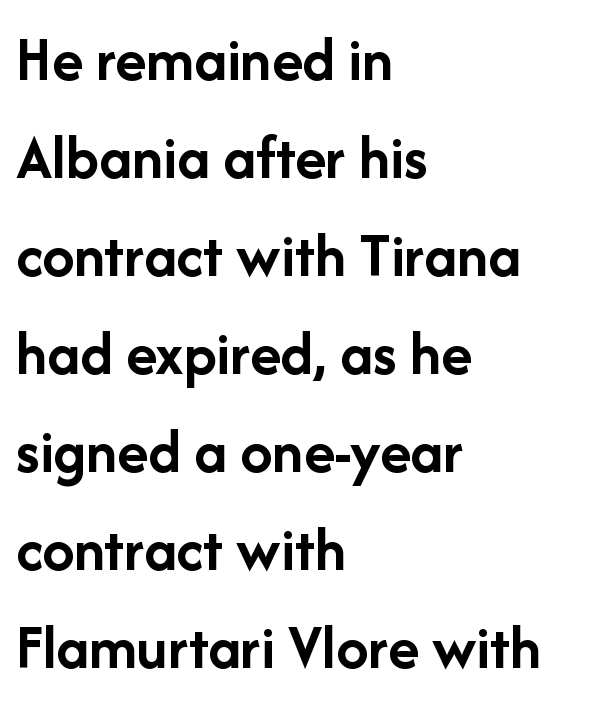
The image shows 64 px semibold sans-serif type, upright; set left-aligned, normal line spacing (1.53x), normal letter spacing, not underlined; low stroke contrast and a medium x-height.
